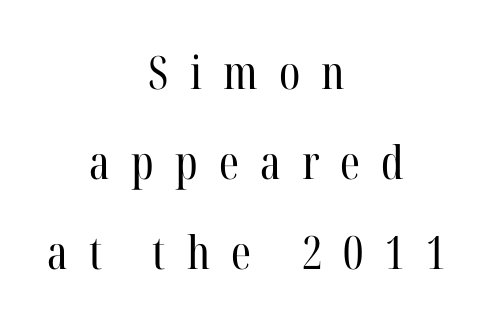
The image shows 46 px regular-weight, condensed serif type, upright; set centered, loose line spacing (1.96x), unusually wide letter spacing (+0.46 em), not underlined; high stroke contrast and a medium x-height.
